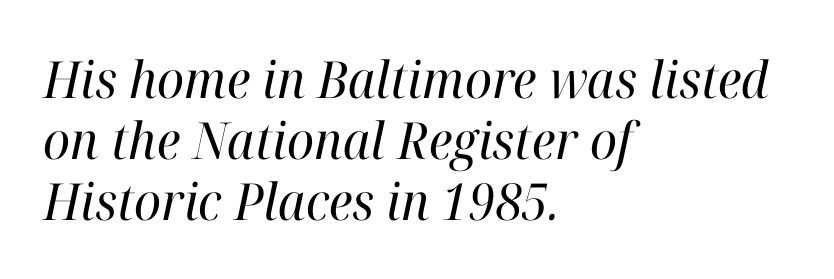
The image shows 51 px regular-weight serif type, italic (leaning right); set left-aligned, line spacing 1.2x, normal letter spacing, not underlined; high stroke contrast and a medium x-height.
